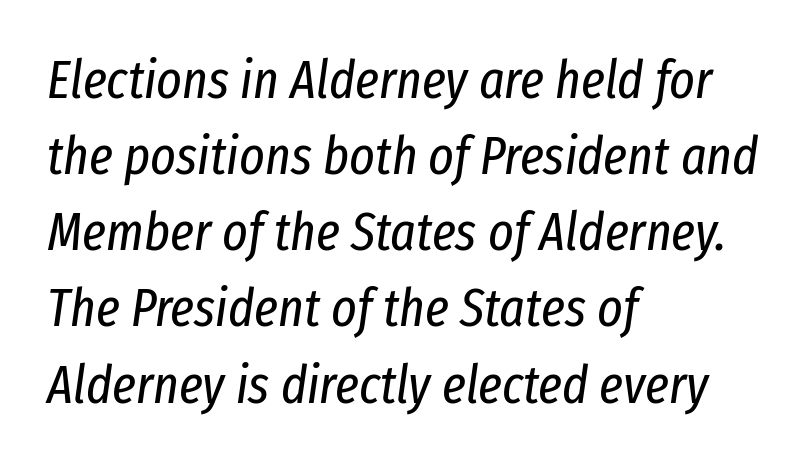
The image shows 54 px regular-weight, condensed type, italic (leaning right); set left-aligned, normal line spacing (1.41x), normal letter spacing, not underlined; low stroke contrast and a medium x-height.
